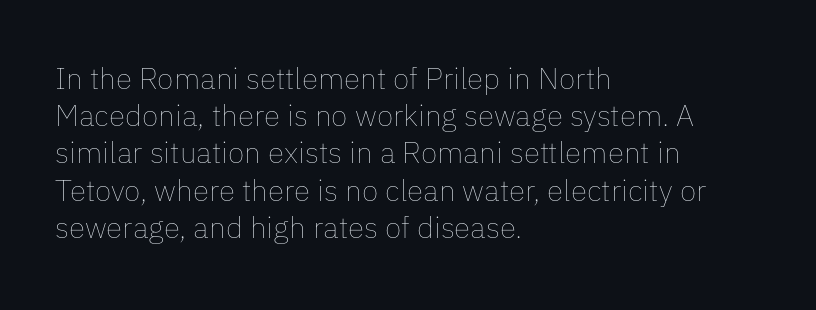
Character widths vary here, with narrow letters taking less room than wide ones. Underline: absent. Each stroke keeps to a modest, everyday thickness or less. Inter-character spacing is left at the font's built-in metrics. Posture: straight, roman, zero tilt.
